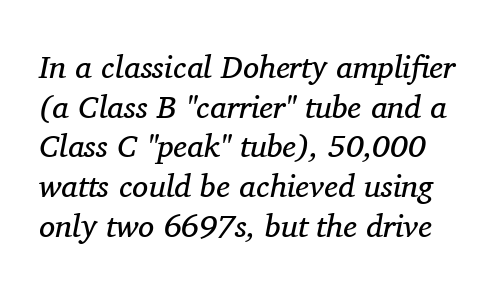
No chunkiness to these letters — they're not bold. This sample has the flowing, uneven cadence of proportional lettering. Compared with typical body copy, the letter spacing here is the same. The designer went with a serif here, giving each stem small feet.
